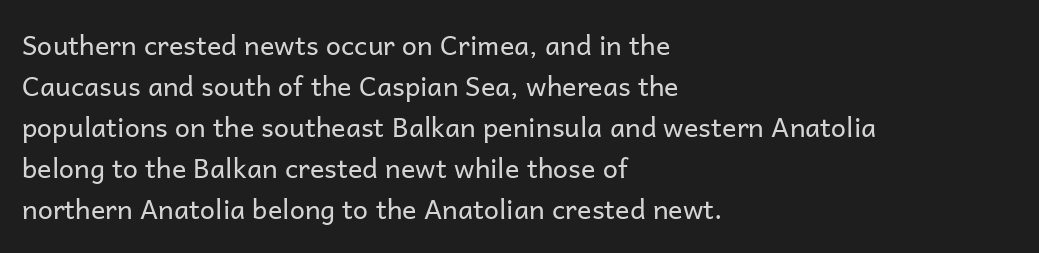
The image shows 27 px text type, upright; set left-aligned, normal line spacing (1.52x), normal letter spacing, not underlined.
